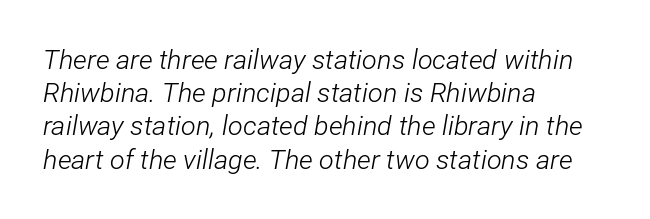
Q: Is the text bold? A: No.
Q: Is the text italic (slanted)? A: Yes, it leans right by about 12 degrees.
Q: Is the text underlined? A: No.
Q: How is the paragraph aligned? A: Left-aligned.
Q: Is the spacing between letters normal or unusually wide? A: Normal.
